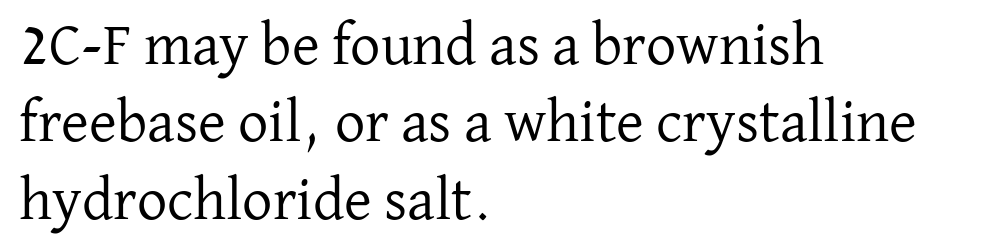
The image shows 60 px regular-weight serif type, upright; set left-aligned, normal line spacing (1.29x), normal letter spacing, not underlined; low stroke contrast and a medium x-height.
